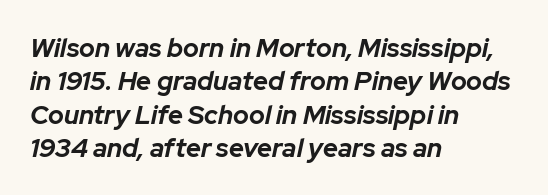
Horizontal alignment here is leftward, the default for most running prose. The letters are bold, with thick, heavy strokes. This sample keeps an unexceptional amount of space between lines. Words float on clear page, feet unadorned. The text carries the slant typical of an italic or oblique font. The passage shown has conventional tracking throughout.
